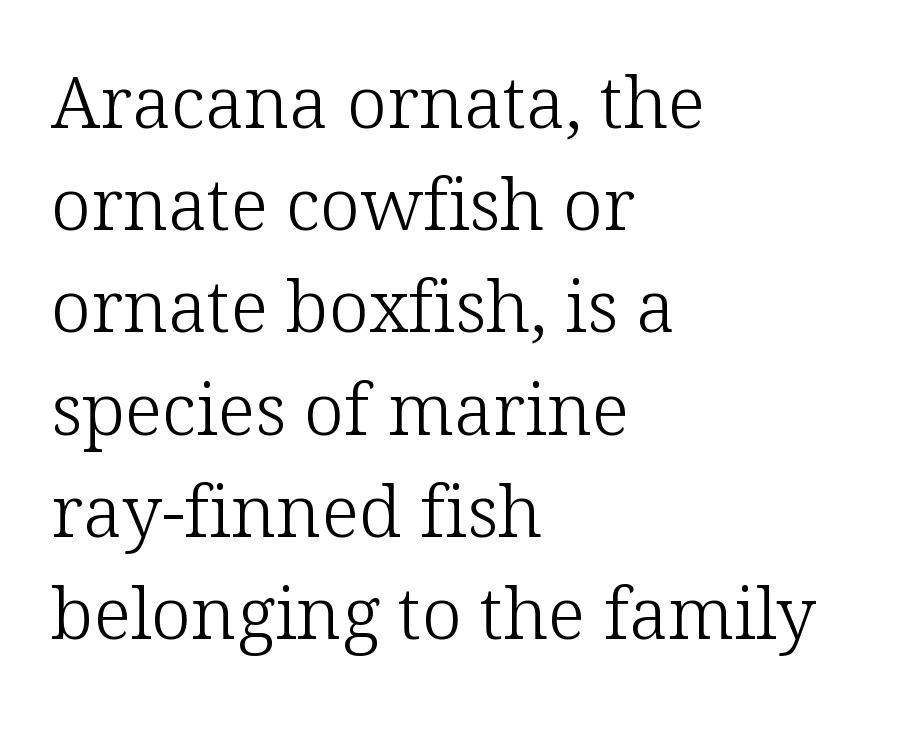
Counters stay open thanks to moderate or lighter strokes. You could not count columns in this text — the font is proportionally spaced. Descenders are the only things crossing below the line. The gaps between neighbouring characters are ordinary and unremarkable.
